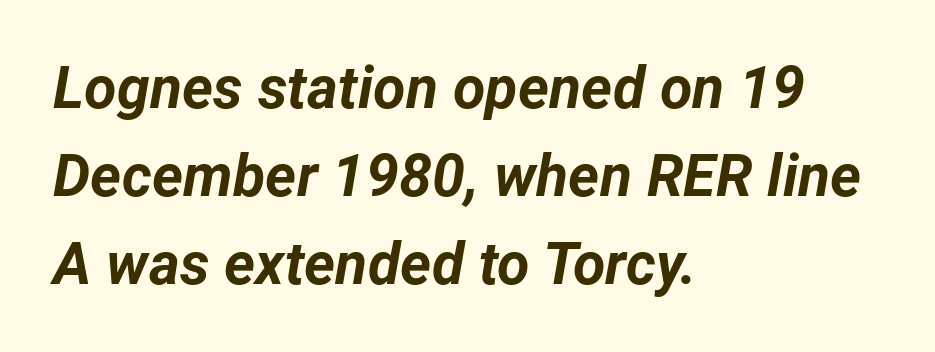
{"italic": "yes", "lean": "right", "slant_degrees": 12, "bold": "yes", "weight": "bold", "width": "normal", "stroke_contrast": "low", "x_height": "medium", "monospaced": "no", "underline": "no", "align": "left", "line_spacing": "normal", "line_spacing_ratio": 1.49, "letter_spacing": "normal", "letter_spacing_em": 0.0, "glyph_px": 59}
